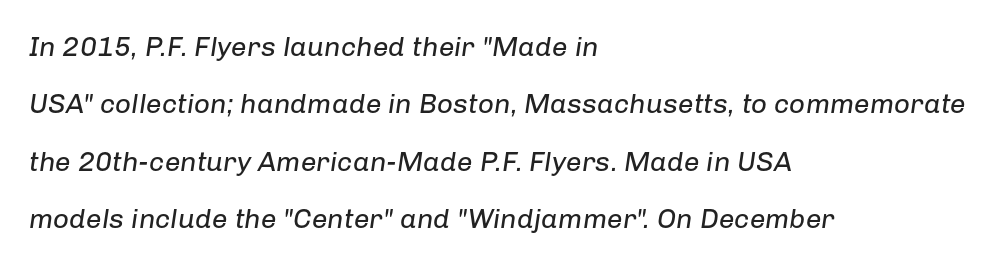
{"italic": "yes", "lean": "right", "slant_degrees": 8, "bold": "no", "weight": "regular", "width": "normal", "stroke_contrast": "low", "x_height": "medium", "monospaced": "no", "underline": "no", "align": "left", "line_spacing": "loose", "line_spacing_ratio": 2.05, "letter_spacing": "normal", "letter_spacing_em": 0.0, "glyph_px": 28}
